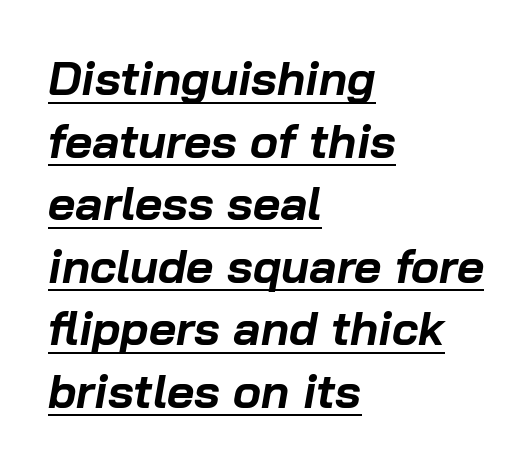
Q: Is the text bold? A: Yes.
Q: Is the text italic (slanted)? A: Yes, it leans right by about 10 degrees.
Q: Is the text underlined? A: Yes.
Q: How is the paragraph aligned? A: Left-aligned.
Q: Is the spacing between letters normal or unusually wide? A: Normal.
Q: Is the spacing between lines tight, normal or loose? A: Normal.
Q: Width (condensed, normal, or wide)? A: Normal.
Q: Stroke contrast? A: Low.
Q: x-height? A: Medium.
Q: Monospaced? A: No.
